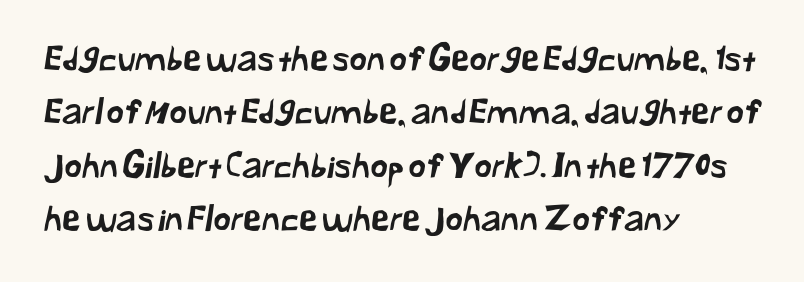
{"serif": "no", "width": "normal", "stroke_contrast": "low", "x_height": "medium", "monospaced": "no", "underline": "no", "align": "left", "line_spacing": "normal", "line_spacing_ratio": 1.57, "letter_spacing": "normal", "letter_spacing_em": 0.0, "glyph_px": 34}
